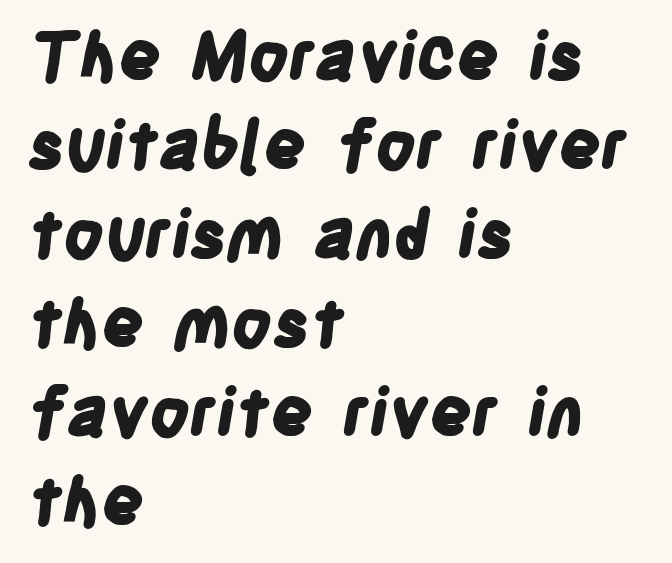
{"serif": "no", "bold": "yes", "weight": "bold", "width": "condensed", "stroke_contrast": "low", "x_height": "large", "monospaced": "no", "underline": "no", "align": "left", "line_spacing": "normal", "line_spacing_ratio": 1.35, "letter_spacing": "normal", "letter_spacing_em": 0.0, "glyph_px": 66}
